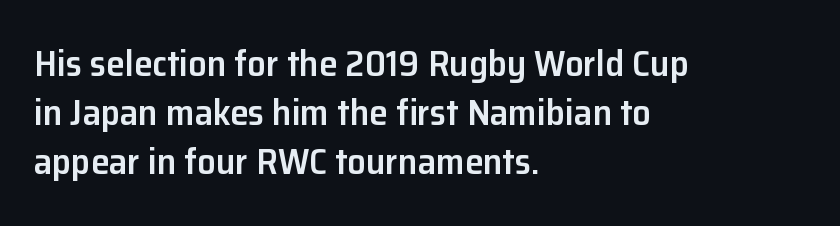
{"serif": "no", "italic": "no", "bold": "semi", "weight": "semibold", "width": "normal", "stroke_contrast": "low", "x_height": "medium", "monospaced": "no", "underline": "no", "align": "left", "line_spacing": "normal", "line_spacing_ratio": 1.33, "letter_spacing": "normal", "letter_spacing_em": 0.0, "glyph_px": 37}
